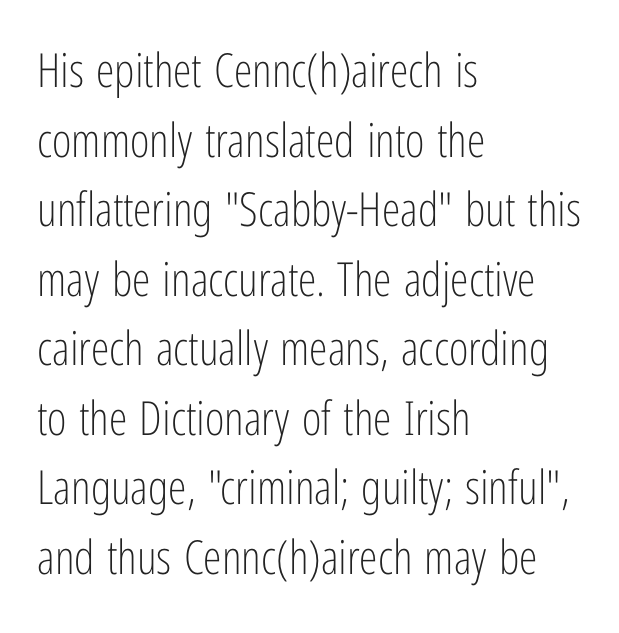
Q: Is the text bold? A: No.
Q: Is the text italic (slanted)? A: No, it is upright.
Q: Is the typeface a serif or a sans-serif typeface? A: Sans-serif.
Q: Is the text underlined? A: No.
Q: How is the paragraph aligned? A: Left-aligned.
Q: Is the spacing between letters normal or unusually wide? A: Normal.
Q: Is the spacing between lines tight, normal or loose? A: Normal.
Q: Width (condensed, normal, or wide)? A: Condensed.
Q: Stroke contrast? A: Low.
Q: x-height? A: Medium.
Q: Monospaced? A: No.
